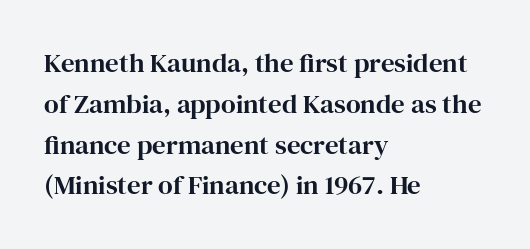
The image shows 27 px text type, upright; set left-aligned, normal line spacing (1.51x), normal letter spacing, not underlined.
